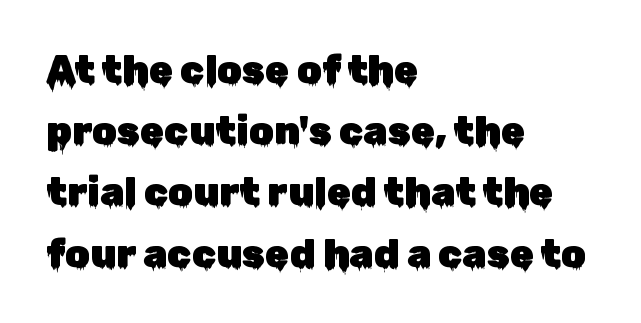
Q: Is the text italic (slanted)? A: No, it is upright.
Q: Is the typeface a serif or a sans-serif typeface? A: Sans-serif.
Q: Is the text underlined? A: No.
Q: How is the paragraph aligned? A: Left-aligned.
Q: Is the spacing between letters normal or unusually wide? A: Normal.
Q: Is the spacing between lines tight, normal or loose? A: Normal.
Q: Width (condensed, normal, or wide)? A: Normal.
Q: Stroke contrast? A: Low.
Q: x-height? A: Medium.
Q: Monospaced? A: No.
